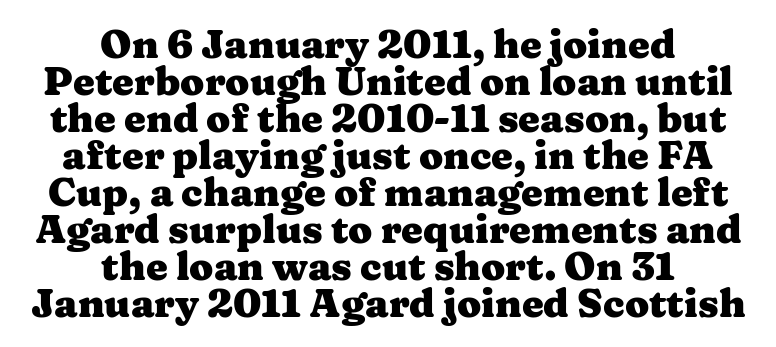
Is this a fixed-width face? No — the glyphs have proportional, varying widths. Quick note: underline off. Nobody touched the tracking dial on this one. Nope, not italic — everything's standing straight.
